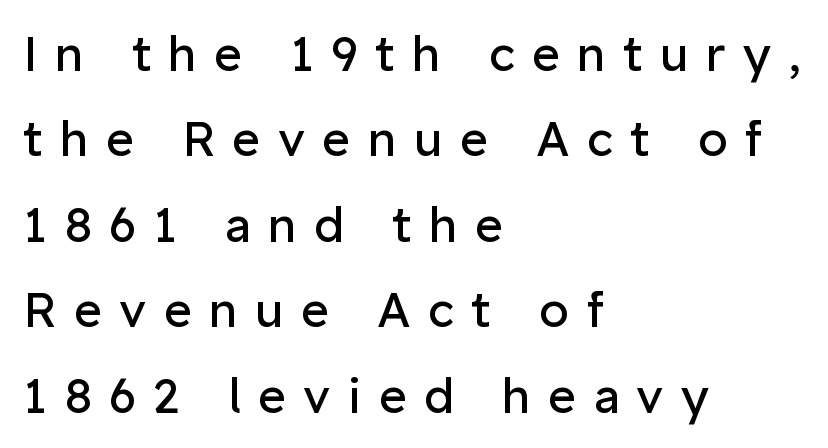
Note the varied advance widths — an 'i' is clearly narrower than an 'm'. Compared with typical body copy, the letter spacing here is much looser. No heavy texture on the line: the type isn't bold. The face used here is a sans, in the tradition of grotesques and geometrics.
